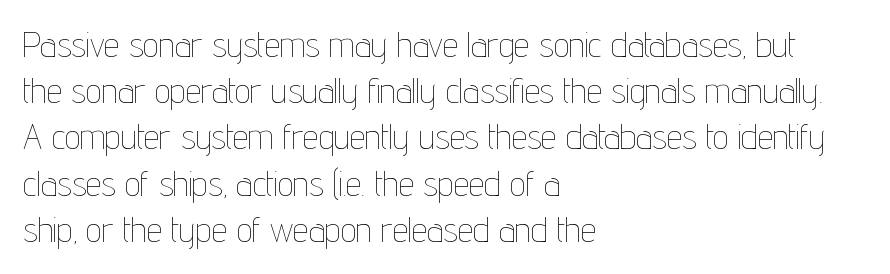
The image shows 35 px thin, condensed type, upright; set left-aligned, normal line spacing (1.32x), normal letter spacing, not underlined; low stroke contrast and a medium x-height.
